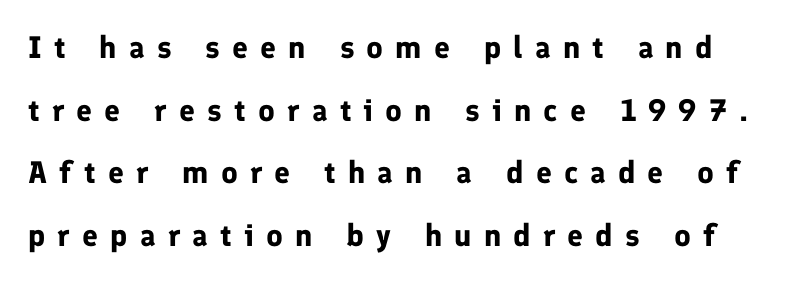
Q: Is the text bold? A: Yes.
Q: Is the text italic (slanted)? A: No, it is upright.
Q: Is the typeface a serif or a sans-serif typeface? A: Sans-serif.
Q: Is the text underlined? A: No.
Q: Is the spacing between letters normal or unusually wide? A: Unusually wide.
Q: Is the spacing between lines tight, normal or loose? A: Loose.
Q: Width (condensed, normal, or wide)? A: Normal.
Q: Stroke contrast? A: Low.
Q: x-height? A: Medium.
Q: Monospaced? A: No.
